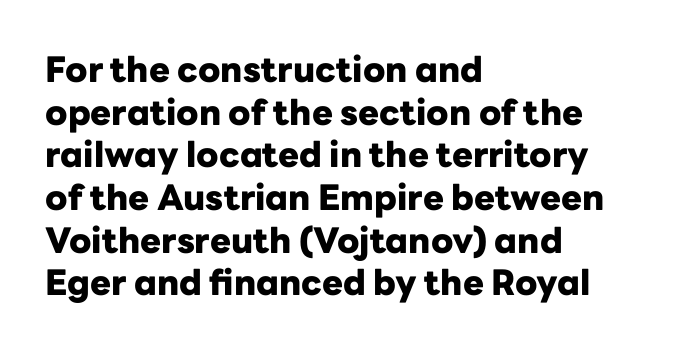
The image shows 35 px heavy sans-serif type, upright; set left-aligned, line spacing 1.22x, normal letter spacing, not underlined; low stroke contrast and a medium x-height.
